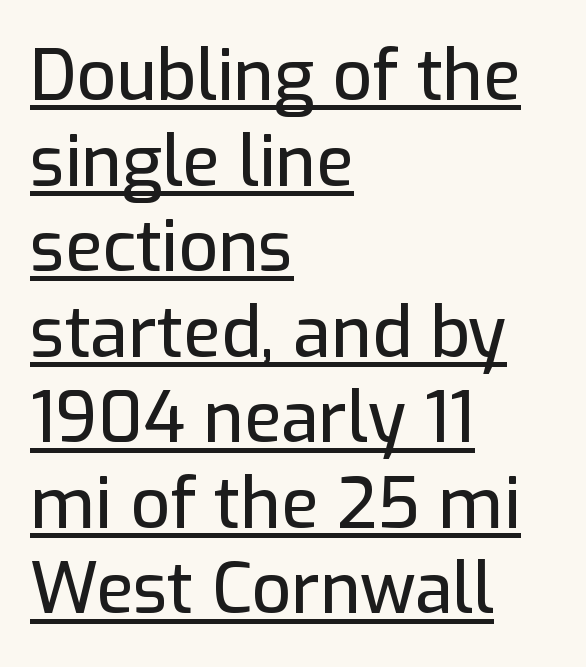
These lines stack with their left ends in a neat column. In designer terms, the underline attribute is active on this setting. The face used here is proportionally spaced, like ordinary book or web type. The tracking reads as untouched default to a designer's eye. Unlike a traditional serif, this face leaves its strokes unadorned.
